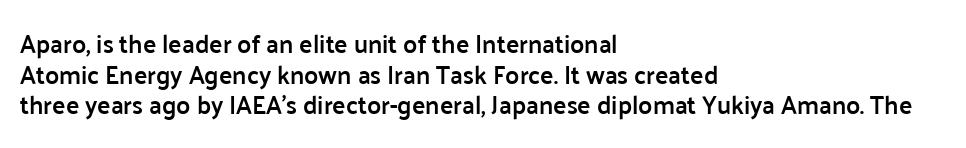
Q: Is the text bold? A: Semi-bold.
Q: Is the text italic (slanted)? A: No, it is upright.
Q: Is the text underlined? A: No.
Q: How is the paragraph aligned? A: Left-aligned.
Q: Is the spacing between letters normal or unusually wide? A: Normal.
